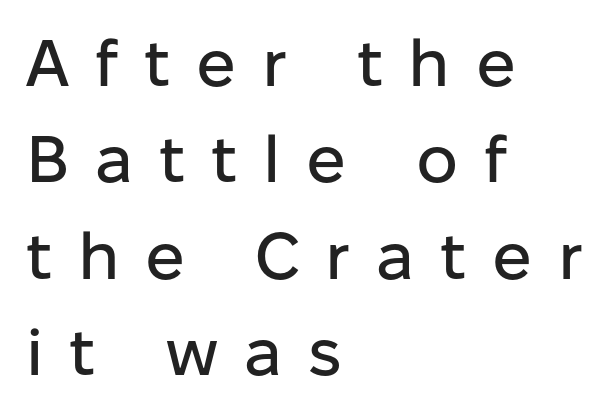
The image shows 66 px sans-serif type, upright; set left-aligned, normal line spacing (1.46x), unusually wide letter spacing (+0.39 em), not underlined; low stroke contrast and a medium x-height.
